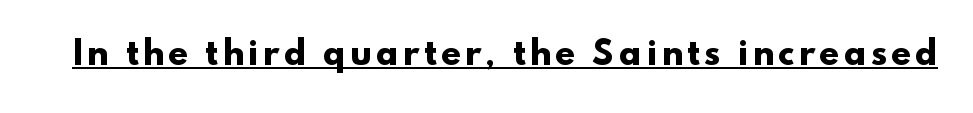
Q: Is the text bold? A: Yes.
Q: Is the typeface a serif or a sans-serif typeface? A: Sans-serif.
Q: Is the text underlined? A: Yes.
Q: Width (condensed, normal, or wide)? A: Normal.
Q: Stroke contrast? A: Low.
Q: x-height? A: Small.
Q: Monospaced? A: No.
